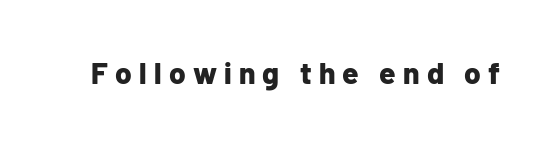
What weight is shown? A full bold with thick strokes. Type without underlining. Do the letters lean? They stand straight. The rendering uses natural spacing where letterforms have individual widths. The letters carry no serifs — their stems end cleanly without finishing strokes.
